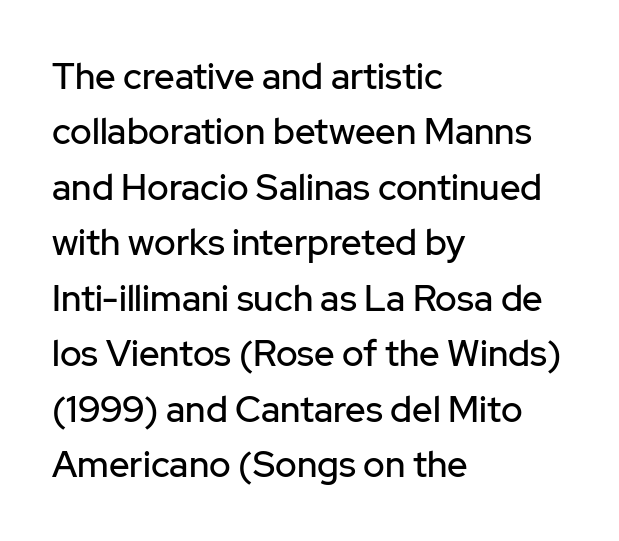
{"serif": "no", "italic": "no", "width": "normal", "stroke_contrast": "low", "x_height": "medium", "monospaced": "no", "underline": "no", "align": "left", "line_spacing": "normal", "line_spacing_ratio": 1.54, "letter_spacing": "normal", "letter_spacing_em": 0.0, "glyph_px": 36}
